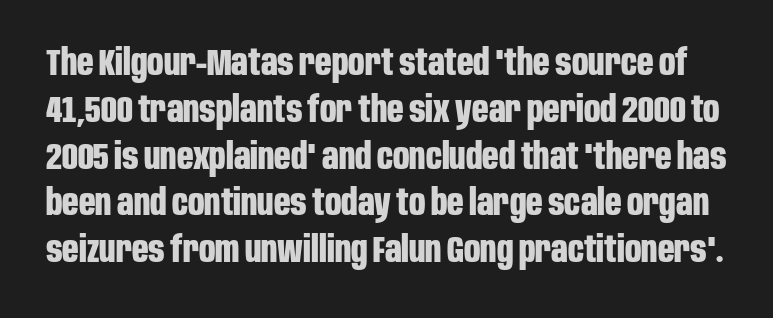
{"serif": "no", "italic": "no", "bold": "yes", "weight": "bold", "width": "condensed", "stroke_contrast": "low", "x_height": "large", "monospaced": "no", "underline": "no", "line_spacing": "normal", "line_spacing_ratio": 1.3, "letter_spacing": "normal", "letter_spacing_em": 0.0, "glyph_px": 36}
